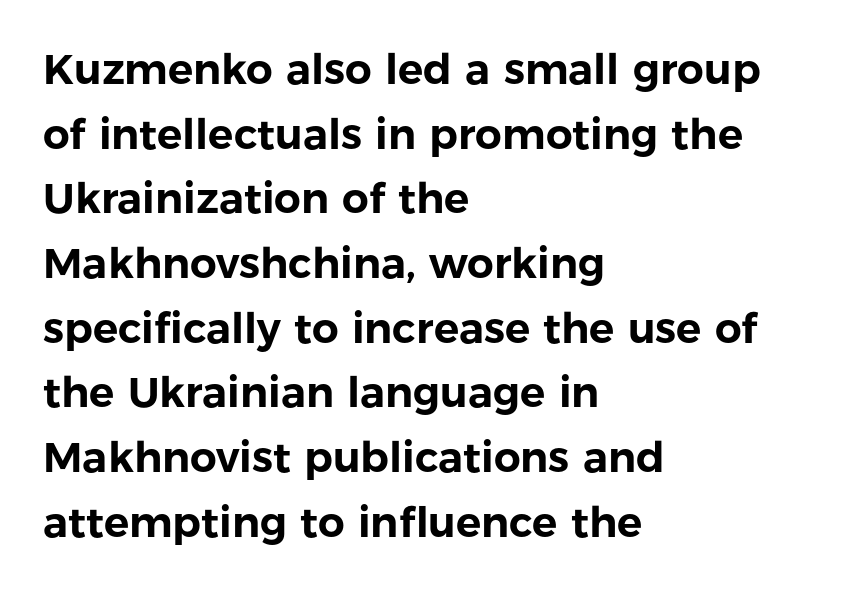
The image shows 42 px sans-serif type, upright; set left-aligned, normal line spacing (1.54x), normal letter spacing, not underlined; low stroke contrast and a medium x-height.
